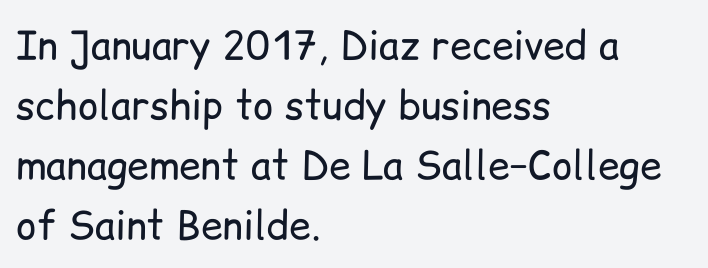
{"serif": "no", "italic": "no", "bold": "no", "weight": "regular", "width": "normal", "stroke_contrast": "low", "x_height": "medium", "monospaced": "no", "underline": "no", "align": "left", "line_spacing": "normal", "line_spacing_ratio": 1.54, "letter_spacing": "normal", "letter_spacing_em": 0.0, "glyph_px": 39}
